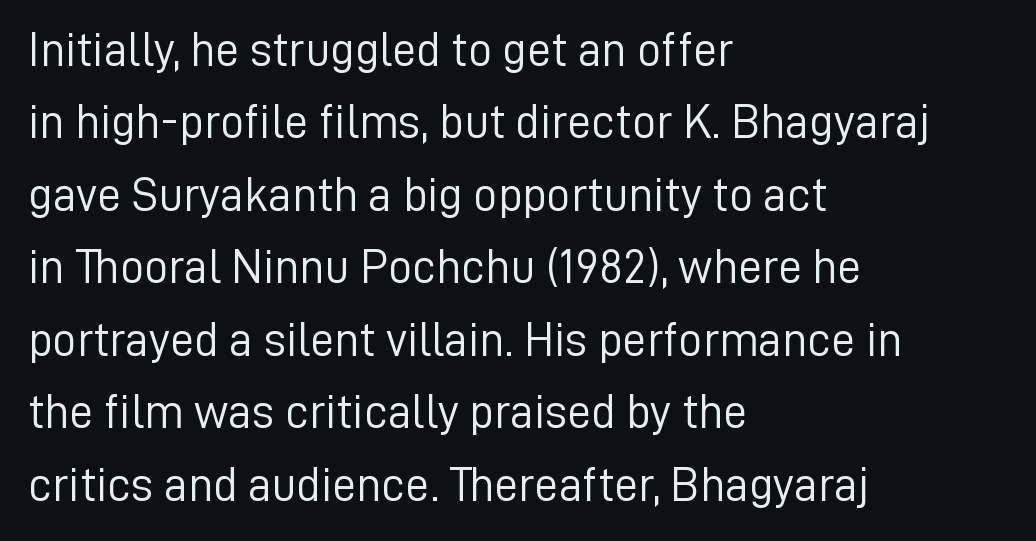
The image shows 48 px light sans-serif type, upright; set left-aligned, normal line spacing (1.51x), normal letter spacing, not underlined; low stroke contrast and a medium x-height.
